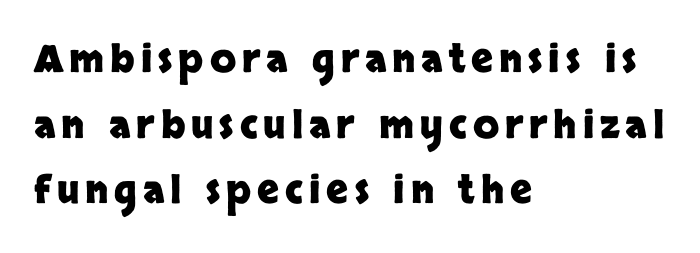
Honestly, there is no underline to notice here at all. Posture: upright roman. Classification — sans serif. Bold? Absolutely — the strokes are thick and heavy. The letters advance in unequal steps, a hallmark of proportional type. All the whitespace from short lines collects on the right.
